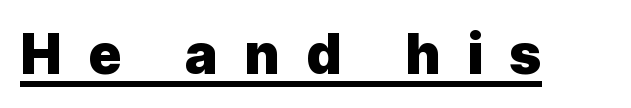
{"serif": "no", "italic": "no", "bold": "yes", "weight": "heavy", "width": "normal", "x_height": "medium", "monospaced": "no", "underline": "yes", "letter_spacing": "wide", "letter_spacing_em": 0.48, "glyph_px": 55}
